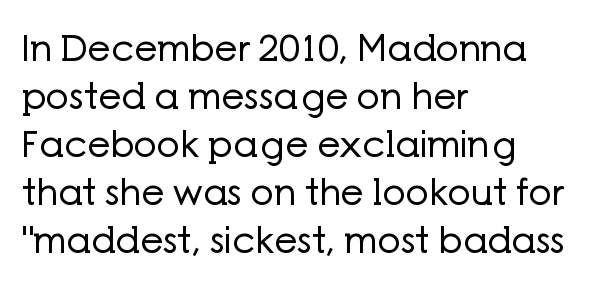
Lines of text with bare space underneath. Here the designer chose a conventional face with non-uniform glyph widths. This sample is left-justified, so line endings fall wherever the words run out. Unlike a traditional serif, this face leaves its strokes unadorned. The cut favours lightness, reaching ordinary text weight at its darkest. Rendered with straight, roman letterforms.
